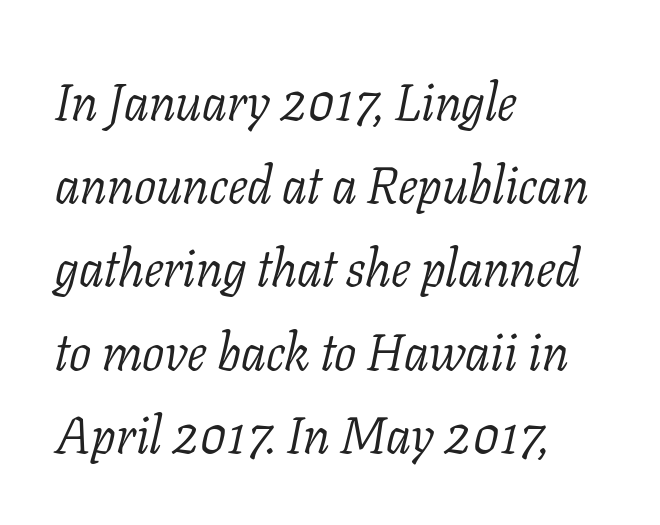
The text carries the slant typical of an italic or oblique font. Is this a sans? No — the strokes have serifs. Is there much room between lines? A standard amount, neither cramped nor airy. Underlining? Definitely not there.
